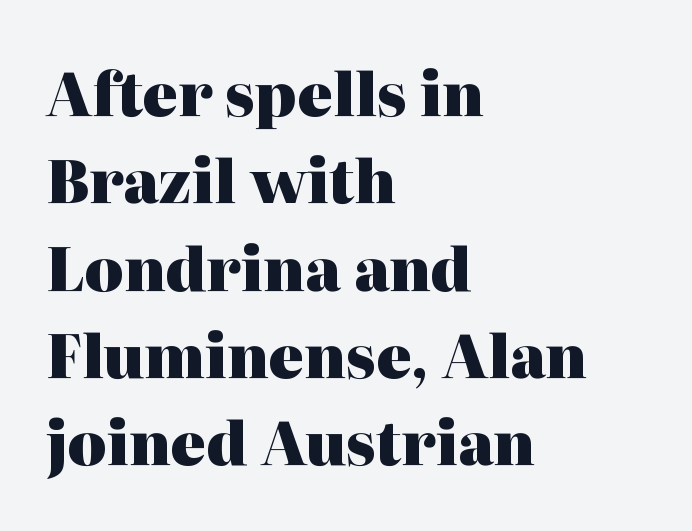
The passage shown is typeset with a serif family. What stands out about the letter spacing? Nothing — it is the standard amount. The specimen reads as upright at a glance. Which margin do the lines hug? The left one — the right edge is uneven. Compared with an ordinary text face, these strokes are far heavier — a full bold.
